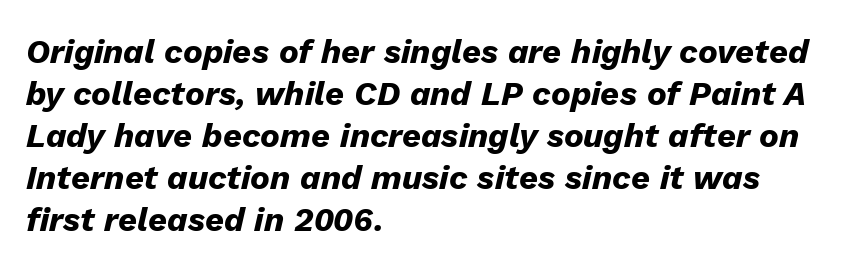
Q: Is the text bold? A: Yes.
Q: Is the text italic (slanted)? A: Yes, it leans right by about 13 degrees.
Q: Is the text underlined? A: No.
Q: How is the paragraph aligned? A: Left-aligned.
Q: Is the spacing between letters normal or unusually wide? A: Normal.
Q: Is the spacing between lines tight, normal or loose? A: Normal.
Q: Width (condensed, normal, or wide)? A: Normal.
Q: Stroke contrast? A: Low.
Q: x-height? A: Medium.
Q: Monospaced? A: No.
